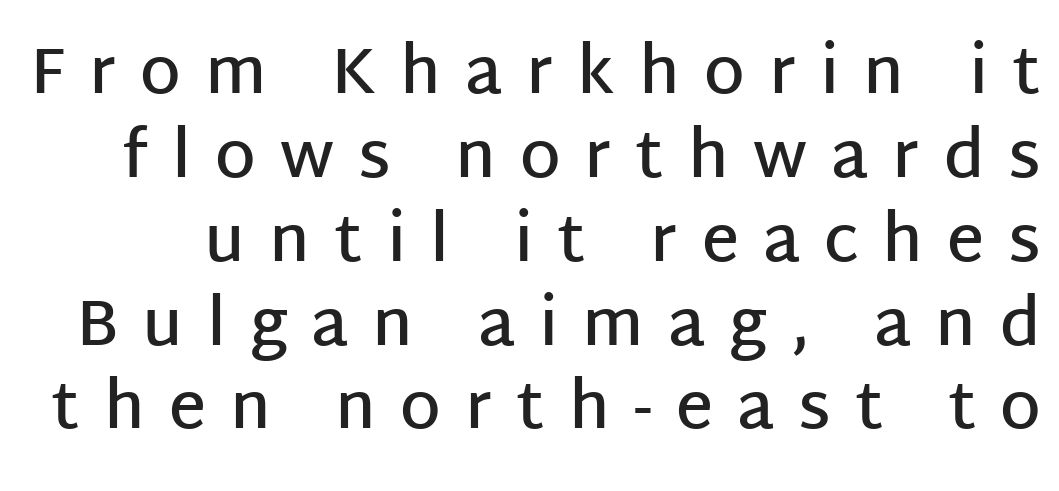
The image shows 65 px semibold sans-serif type, upright; set normal line spacing (1.29x), unusually wide letter spacing (+0.37 em), not underlined; low stroke contrast and a large x-height.
